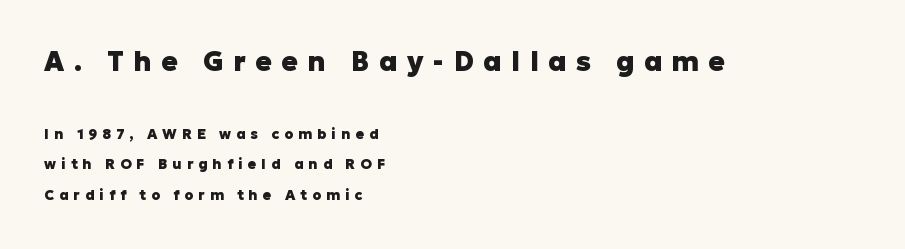
The image shows 27 px bold type, upright; set left-aligned, loose line spacing (2.19x), unusually wide letter spacing (+0.36 em), not underlined; the first (top) block is 1.93x larger.
